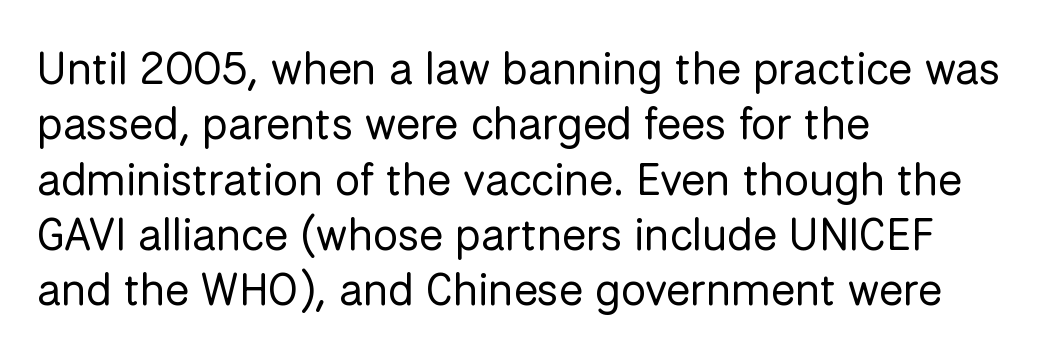
Q: Is the text bold? A: No.
Q: Is the text italic (slanted)? A: No, it is upright.
Q: Is the typeface a serif or a sans-serif typeface? A: Sans-serif.
Q: Is the text underlined? A: No.
Q: How is the paragraph aligned? A: Left-aligned.
Q: Is the spacing between letters normal or unusually wide? A: Normal.
Q: Width (condensed, normal, or wide)? A: Normal.
Q: Stroke contrast? A: Low.
Q: x-height? A: Medium.
Q: Monospaced? A: No.
